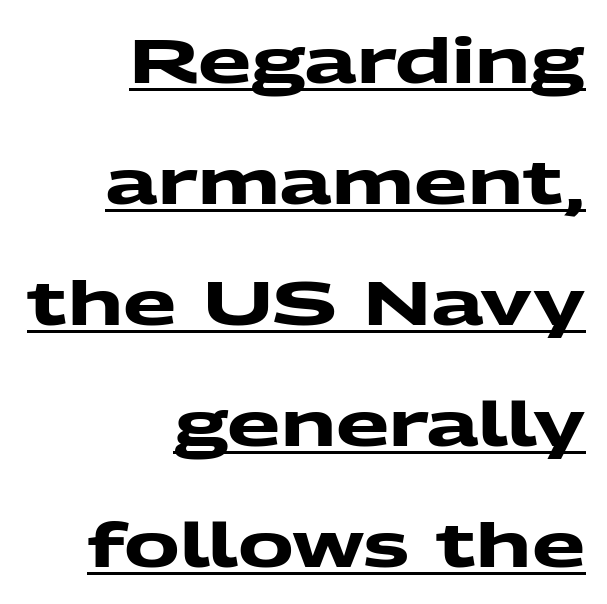
{"serif": "no", "bold": "yes", "weight": "heavy", "width": "wide", "stroke_contrast": "medium", "x_height": "medium", "monospaced": "no", "underline": "yes", "align": "right", "line_spacing": "loose", "line_spacing_ratio": 1.95, "letter_spacing": "normal", "letter_spacing_em": 0.0, "glyph_px": 62}
